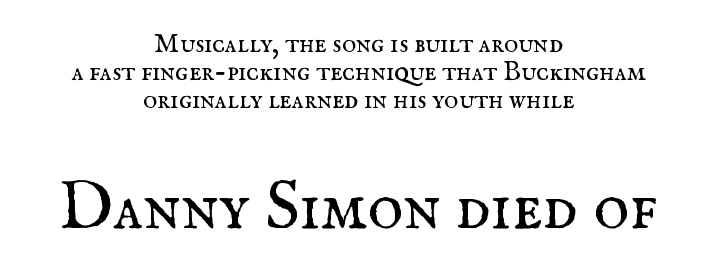
The image shows 68 px regular-weight serif type, upright; set centered, tight line spacing (1.04x), normal letter spacing, not underlined; the second (bottom) block is 2.52x larger; medium stroke contrast and a small x-height.
